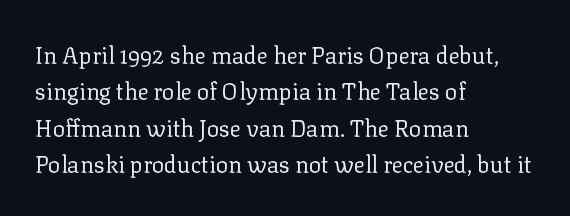
Q: Is the text bold? A: No.
Q: Is the text italic (slanted)? A: No, it is upright.
Q: Is the text underlined? A: No.
Q: How is the paragraph aligned? A: Left-aligned.
Q: Is the spacing between letters normal or unusually wide? A: Normal.
Q: Is the spacing between lines tight, normal or loose? A: Normal.
